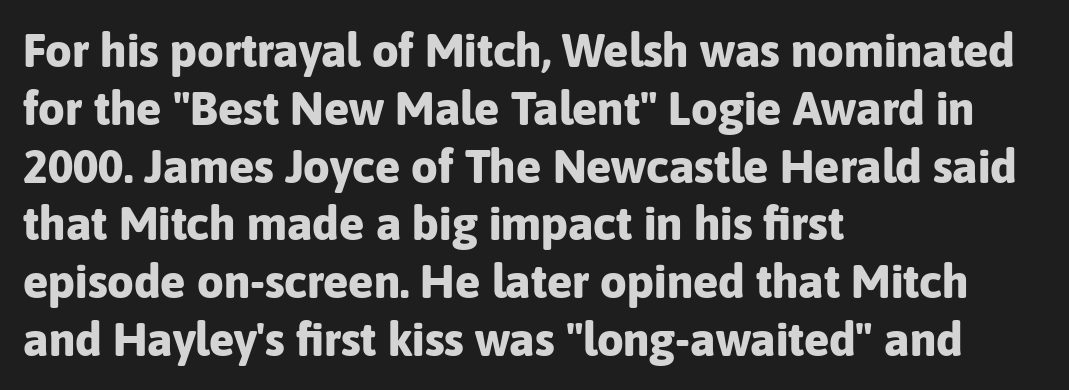
{"serif": "no", "italic": "no", "bold": "yes", "weight": "bold", "width": "normal", "stroke_contrast": "low", "x_height": "medium", "monospaced": "no", "underline": "no", "align": "left", "line_spacing_ratio": 1.23, "letter_spacing": "normal", "letter_spacing_em": 0.0, "glyph_px": 47}
